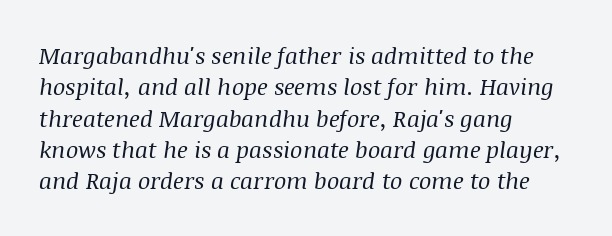
{"italic": "yes", "lean": "right", "slant_degrees": 8, "bold": "no", "underline": "no", "align": "left", "line_spacing": "normal", "line_spacing_ratio": 1.36, "letter_spacing": "normal", "letter_spacing_em": 0.0, "glyph_px": 23}
